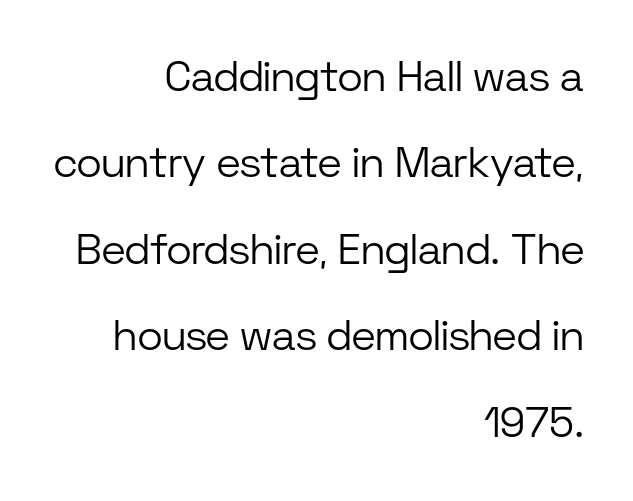
Q: Is the text bold? A: No.
Q: Is the text italic (slanted)? A: No, it is upright.
Q: Is the typeface a serif or a sans-serif typeface? A: Sans-serif.
Q: Is the text underlined? A: No.
Q: How is the paragraph aligned? A: Right-aligned.
Q: Is the spacing between letters normal or unusually wide? A: Normal.
Q: Is the spacing between lines tight, normal or loose? A: Loose.
Q: Width (condensed, normal, or wide)? A: Normal.
Q: Stroke contrast? A: Low.
Q: x-height? A: Medium.
Q: Monospaced? A: No.
